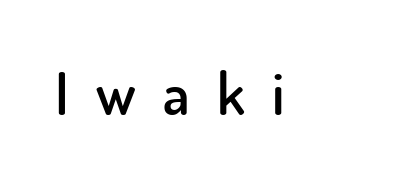
The image shows 58 px semibold sans-serif type, upright; set unusually wide letter spacing (+0.47 em), not underlined; low stroke contrast and a small x-height.
